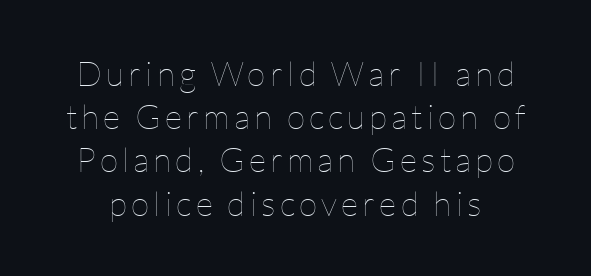
Q: Is the text bold? A: No.
Q: Is the text italic (slanted)? A: No, it is upright.
Q: Is the text underlined? A: No.
Q: Is the spacing between lines tight, normal or loose? A: Normal.
Q: Width (condensed, normal, or wide)? A: Normal.
Q: Stroke contrast? A: Low.
Q: x-height? A: Medium.
Q: Monospaced? A: No.
